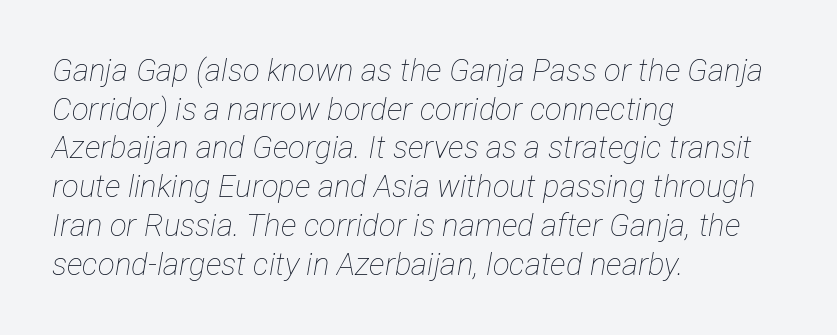
Q: Is the text bold? A: No.
Q: Is the text italic (slanted)? A: Yes, it leans right by about 12 degrees.
Q: Is the text underlined? A: No.
Q: How is the paragraph aligned? A: Left-aligned.
Q: Is the spacing between letters normal or unusually wide? A: Normal.
Q: Is the spacing between lines tight, normal or loose? A: Normal.
Q: Width (condensed, normal, or wide)? A: Condensed.
Q: Stroke contrast? A: Low.
Q: x-height? A: Medium.
Q: Monospaced? A: No.
